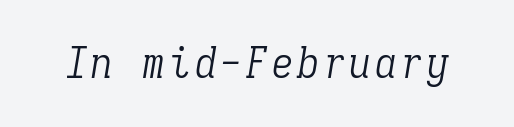
The letterforms sit at book weight or below. A typesetter would mark this as italic. The words here are not underlined. Stroke terminals: seriffed. The face used here is monospaced, like something from a code editor.
